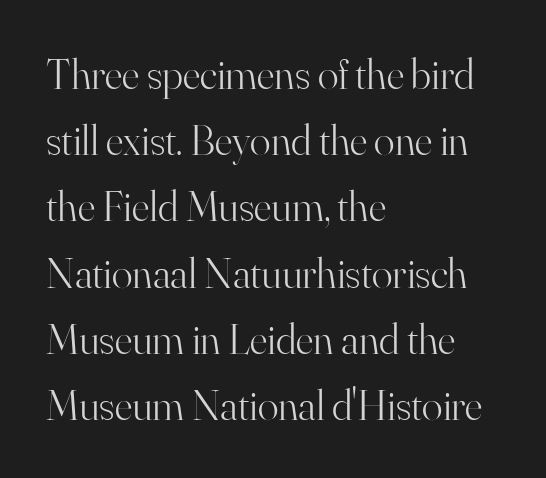
{"serif": "yes", "italic": "no", "bold": "no", "weight": "light", "width": "normal", "stroke_contrast": "high", "x_height": "small", "monospaced": "no", "underline": "no", "align": "left", "line_spacing": "normal", "line_spacing_ratio": 1.54, "letter_spacing": "normal", "letter_spacing_em": 0.0, "glyph_px": 43}
